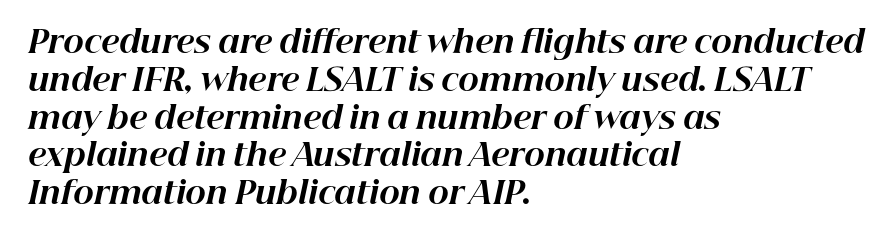
The image shows 31 px bold type, italic (leaning right); set left-aligned, line spacing 1.22x, normal letter spacing, not underlined; high stroke contrast and a medium x-height.
